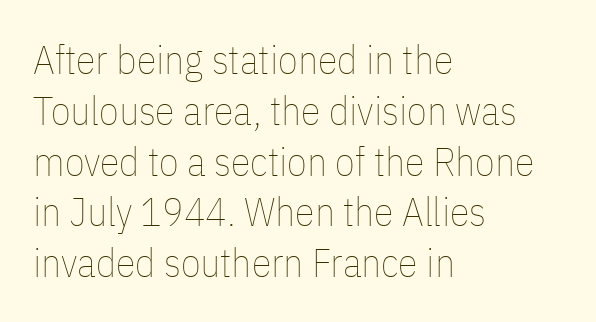
The image shows 40 px thin, condensed type, upright; set left-aligned, normal line spacing (1.27x), normal letter spacing, not underlined; low stroke contrast and a medium x-height.
